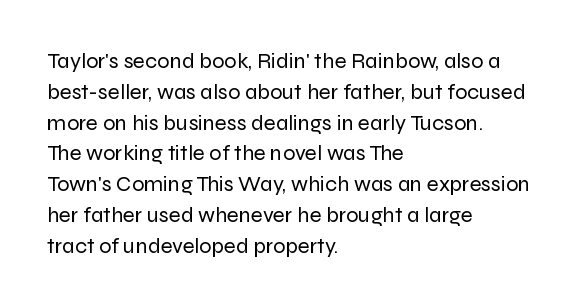
The image shows 22 px text type, upright; set left-aligned, normal line spacing (1.4x), normal letter spacing, not underlined.
